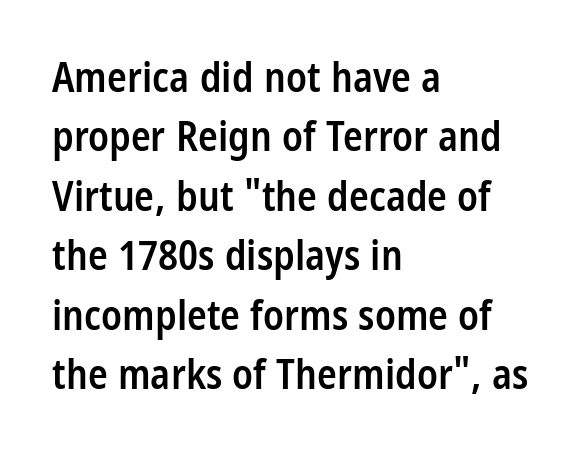
Students, note that the glyphs here touch the page at normal intervals. Caption: multi-line text, flush left, ragged right. Ordinary non-slanted type is in use. The passage shown is semibold, sitting just below true bold. The passage shown is typed in a proportional face where columns would drift.
